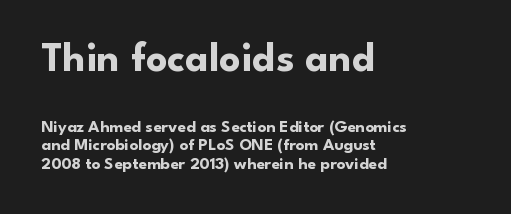
The image shows 42 px bold sans-serif type, upright; set left-aligned, tight line spacing (1.08x), normal letter spacing, not underlined; the first (top) block is 2.47x larger; low stroke contrast and a small x-height.
